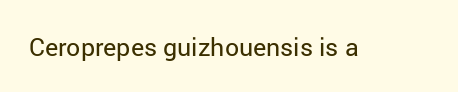
The image shows 25 px text type, upright; set normal letter spacing, not underlined.
